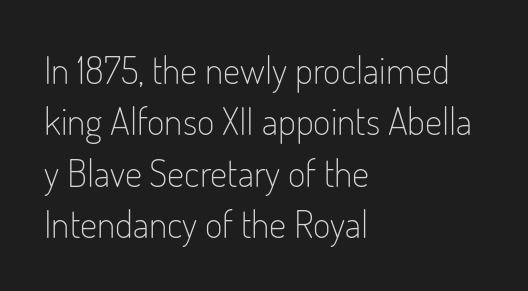
The image shows 38 px light, condensed sans-serif type, upright; set left-aligned, normal line spacing (1.35x), normal letter spacing, not underlined; low stroke contrast and a small x-height.
